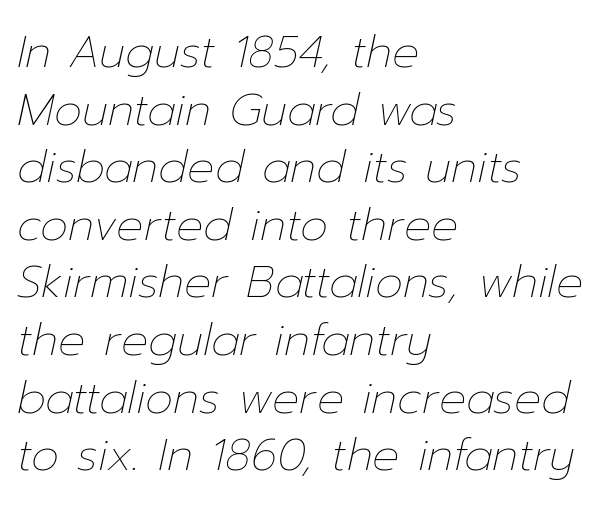
The image shows 45 px thin type, italic (leaning right); set left-aligned, normal line spacing (1.28x), normal letter spacing, not underlined; low stroke contrast and a medium x-height.
